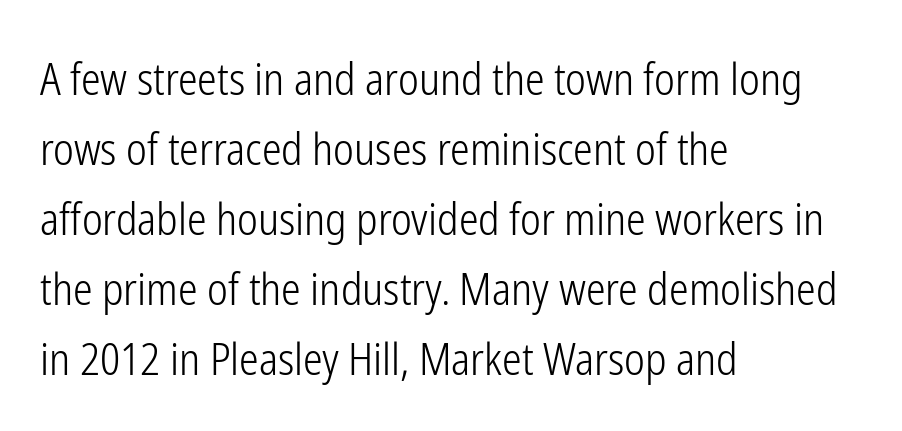
Counters stay open thanks to moderate or lighter strokes. The rendering uses natural spacing where letterforms have individual widths. The space directly below the letters is spotless. If you drew a line through each stem, it would be perfectly vertical. Regarding leading, the lines here are spaced in the standard way. The letterforms sit shoulder to shoulder at normal distance.
